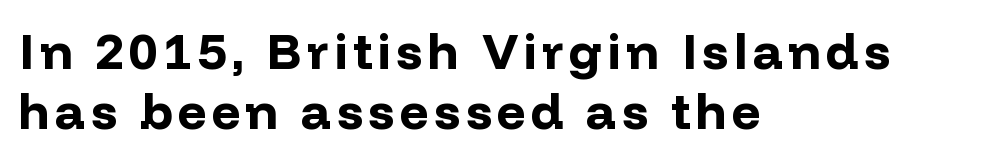
These lines are rendered in a variable-pitch font. Lines of text with bare space underneath. Compared with an ordinary text face, these strokes are far heavier — a full bold. The setting favours the left margin, as ordinary paragraphs usually do. The text was rendered using a sans face with plain stroke endings. When letters stand straight like this, we call the style roman or upright.
